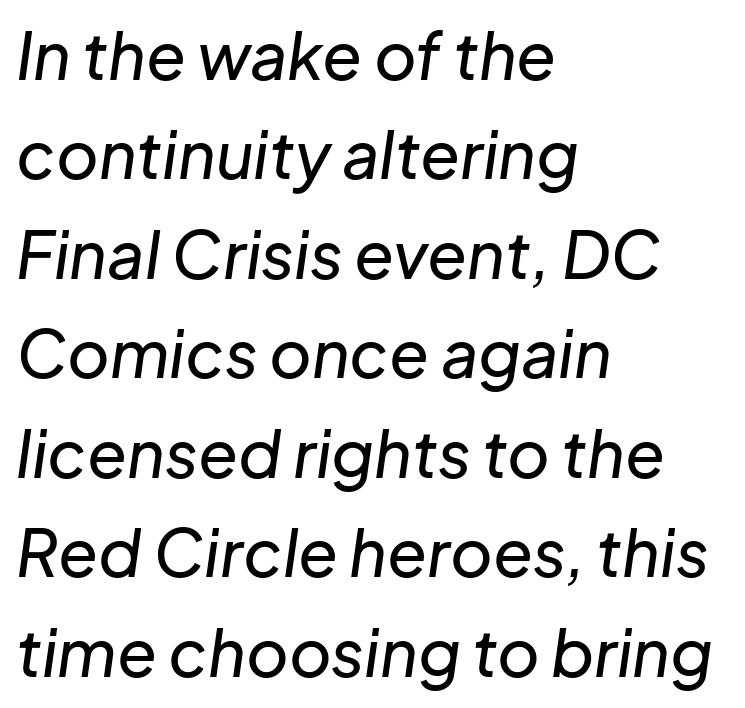
How are the letters spaced? Ordinarily, with no added tracking. Evenly set lines give the paragraph a standard silhouette. Looks like regular typesetting: each glyph gets only the width it needs. The text carries the slant typical of an italic or oblique font. A bare baseline throughout the passage.
